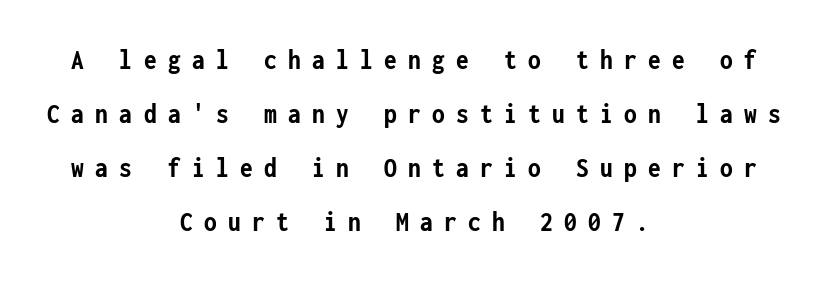
The image shows 29 px semibold, condensed sans-serif type, upright, monospaced; set centered, line spacing 1.86x, unusually wide letter spacing (+0.39 em), not underlined; low stroke contrast and a medium x-height.
